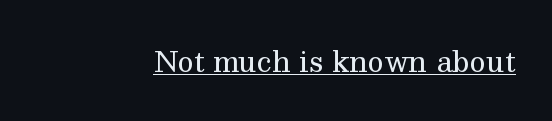
{"serif": "yes", "italic": "no", "bold": "no", "weight": "regular", "width": "normal", "stroke_contrast": "medium", "x_height": "medium", "monospaced": "no", "underline": "yes", "letter_spacing": "normal", "letter_spacing_em": 0.0, "glyph_px": 28}
